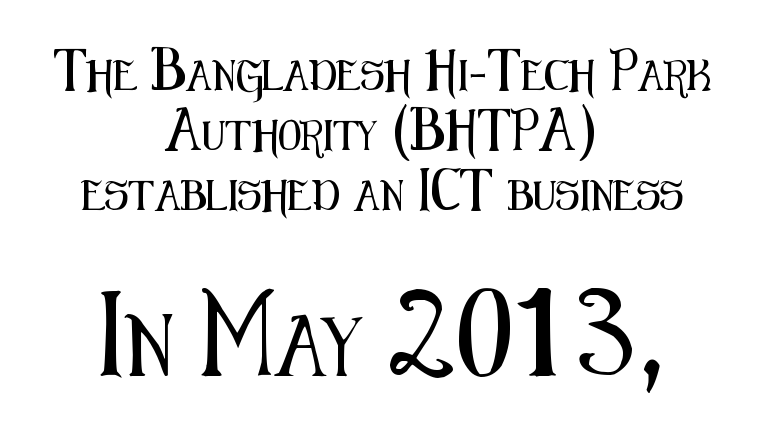
Descenders are the only things crossing below the line. Words appear dense and cohesive because spacing is normal. Successive baselines arrive slowly, with a big drop between each. This sample has the flowing, uneven cadence of proportional lettering.
